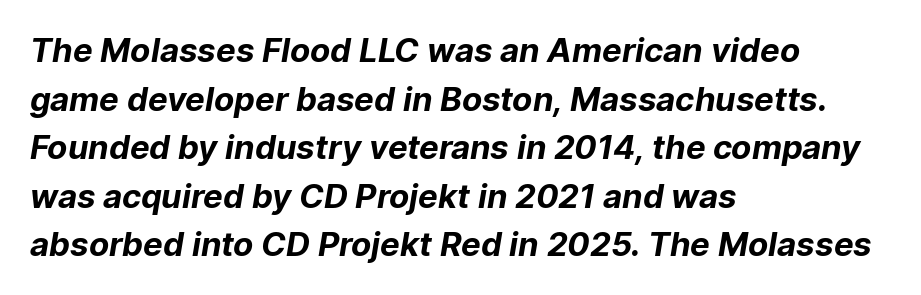
{"serif": "no", "bold": "yes", "weight": "bold", "width": "normal", "stroke_contrast": "low", "x_height": "medium", "monospaced": "no", "underline": "no", "align": "left", "line_spacing": "normal", "line_spacing_ratio": 1.47, "letter_spacing": "normal", "letter_spacing_em": 0.0, "glyph_px": 33}
